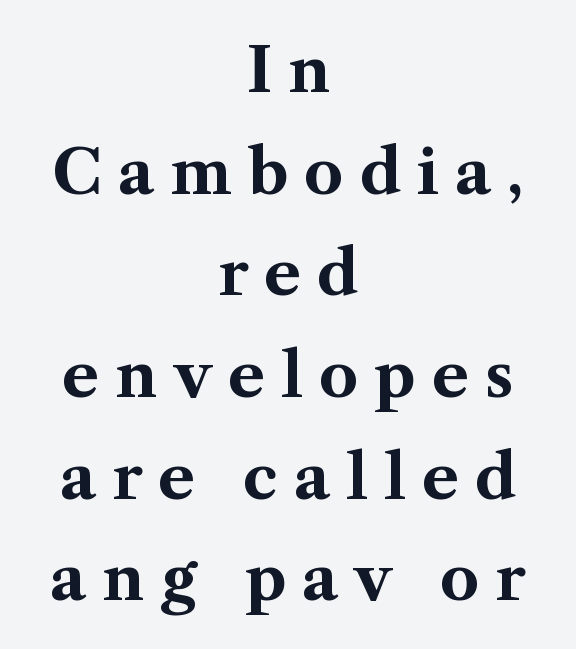
Q: Is the text bold? A: Yes.
Q: Is the text italic (slanted)? A: No, it is upright.
Q: Is the typeface a serif or a sans-serif typeface? A: Serif.
Q: Is the text underlined? A: No.
Q: How is the paragraph aligned? A: Centered.
Q: Is the spacing between letters normal or unusually wide? A: Unusually wide.
Q: Is the spacing between lines tight, normal or loose? A: Normal.
Q: Width (condensed, normal, or wide)? A: Normal.
Q: Stroke contrast? A: Medium.
Q: x-height? A: Medium.
Q: Monospaced? A: No.
